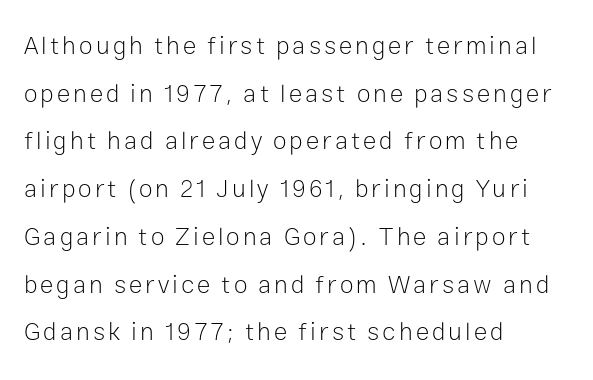
Q: Is the text bold? A: No.
Q: Is the text italic (slanted)? A: No, it is upright.
Q: Is the text underlined? A: No.
Q: How is the paragraph aligned? A: Left-aligned.
Q: Is the spacing between lines tight, normal or loose? A: Loose.
